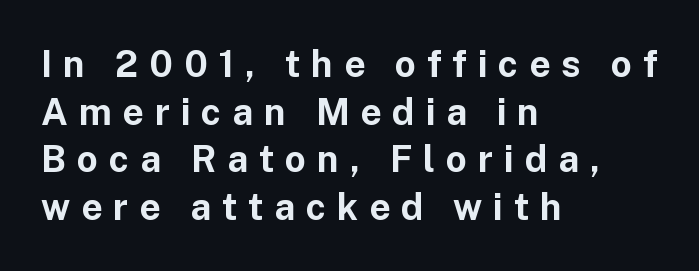
The image shows 37 px bold sans-serif type, upright; set left-aligned, normal line spacing (1.29x), unusually wide letter spacing (+0.29 em), not underlined; low stroke contrast and a medium x-height.
